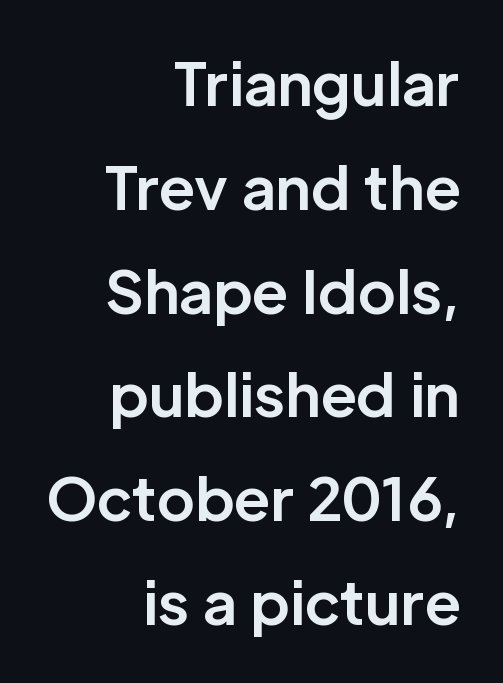
{"serif": "no", "italic": "no", "bold": "yes", "weight": "bold", "width": "normal", "stroke_contrast": "low", "x_height": "medium", "monospaced": "no", "underline": "no", "align": "right", "line_spacing_ratio": 1.79, "letter_spacing": "normal", "letter_spacing_em": 0.0, "glyph_px": 58}
